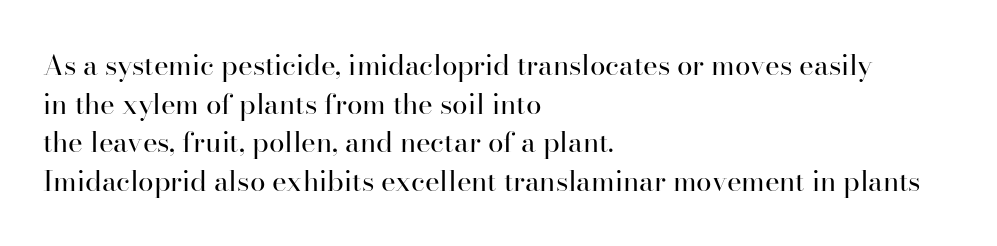
The passage shown stacks its lines at a standard gap. Think of a printed novel: that variable character pitch is what you see here. Anything drawn beneath the words? Only blank space. A quiet, ordinary-to-light weight characterises the typeface. Horizontal alignment here is leftward, the default for most running prose.
